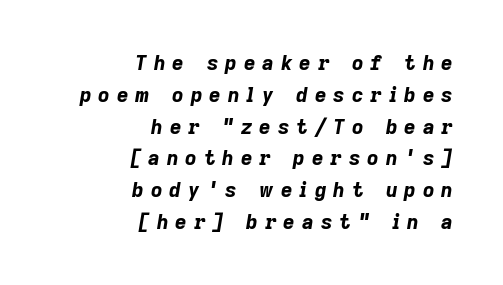
{"italic": "yes", "lean": "right", "slant_degrees": 9, "bold": "yes", "underline": "no", "align": "right", "line_spacing": "normal", "line_spacing_ratio": 1.59, "letter_spacing": "wide", "letter_spacing_em": 0.35, "glyph_px": 20}
